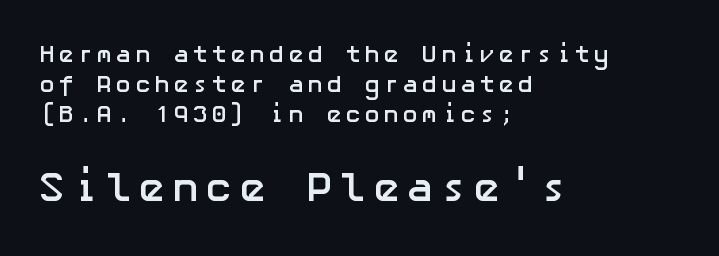
The image shows 42 px semibold sans-serif type, upright; set left-aligned, normal line spacing (1.25x), not underlined; the second (bottom) block is 1.75x larger; low stroke contrast and a medium x-height.
